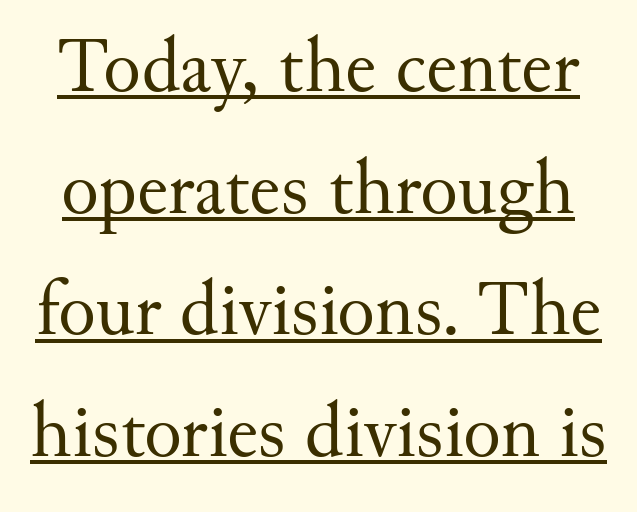
The image shows 78 px regular-weight serif type, upright; set normal line spacing (1.56x), normal letter spacing, underlined; medium stroke contrast and a small x-height.
